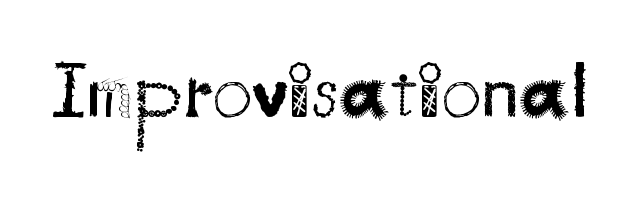
No italicization has been applied; the sample stays upright. Character widths vary here, with narrow letters taking less room than wide ones. The specimen omits any rule beneath the text block's lines. This reads as an unemphasized weight, regular at the heaviest.
